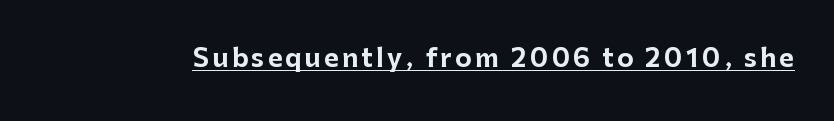
Q: Is the text bold? A: Yes.
Q: Is the text italic (slanted)? A: No, it is upright.
Q: Is the text underlined? A: Yes.
